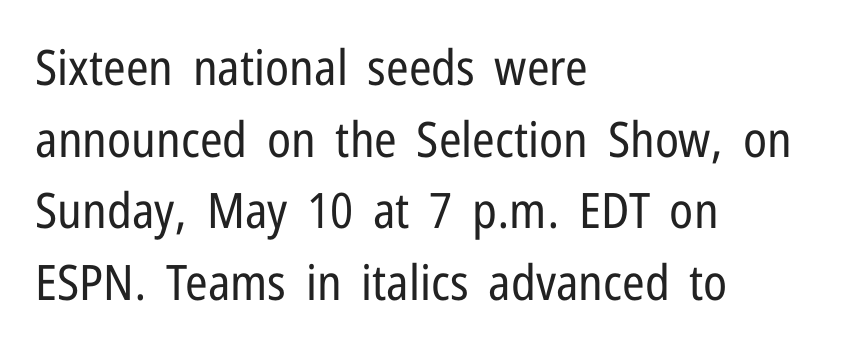
The image shows 49 px regular-weight, condensed sans-serif type, upright; set left-aligned, normal line spacing (1.46x), normal letter spacing, not underlined; low stroke contrast and a medium x-height.
